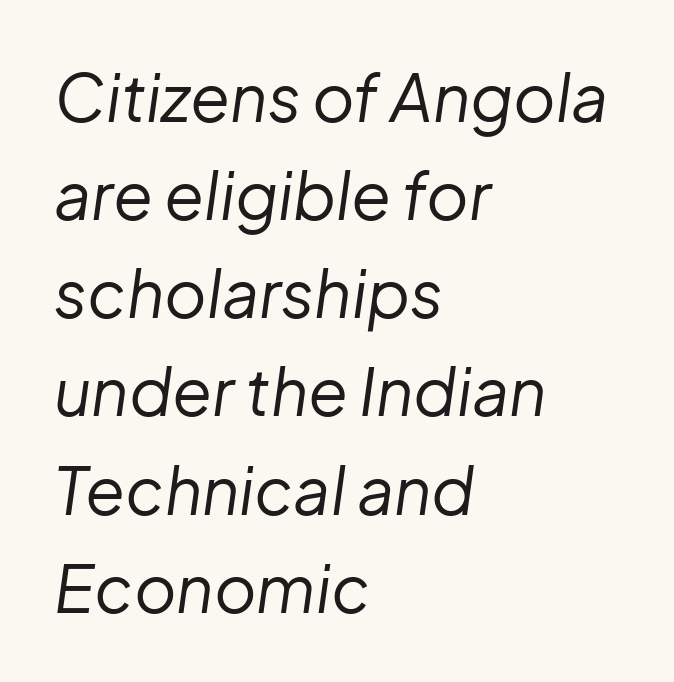
Q: Is the text bold? A: No.
Q: Is the text italic (slanted)? A: Yes, it leans right by about 8 degrees.
Q: Is the text underlined? A: No.
Q: How is the paragraph aligned? A: Left-aligned.
Q: Is the spacing between letters normal or unusually wide? A: Normal.
Q: Is the spacing between lines tight, normal or loose? A: Normal.
Q: Width (condensed, normal, or wide)? A: Normal.
Q: Stroke contrast? A: Low.
Q: x-height? A: Medium.
Q: Monospaced? A: No.
